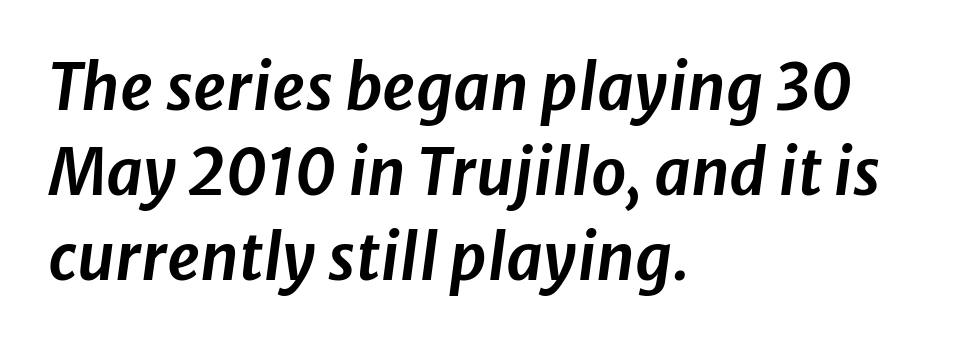
Line spacing here is normal. Does the copy run flush right? No — it runs flush left. The passage shown is typed in a proportional face where columns would drift. Words float on clear page, feet unadorned. Compared with ordinary roman type, these characters are visibly tilted. No extra tracking has been applied to these lines.
